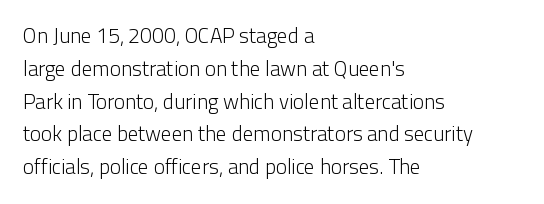
{"italic": "no", "bold": "no", "underline": "no", "align": "left", "line_spacing": "normal", "line_spacing_ratio": 1.56, "letter_spacing": "normal", "letter_spacing_em": 0.0, "glyph_px": 21}
